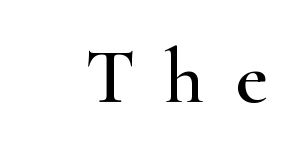
The axis of the letterforms is exactly vertical. Each letter keeps its own natural width here, so spacing adapts to shape. The type family on display is of the serif kind. The passage shown has open, widely tracked lettering throughout. This rendering features lettering with no underline.
